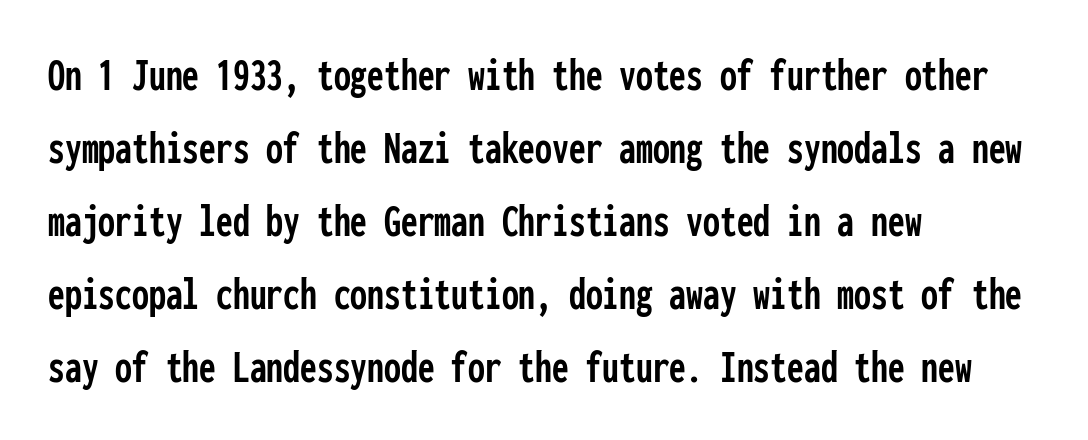
The image shows 48 px condensed sans-serif type, upright, monospaced; set left-aligned, normal line spacing (1.52x), normal letter spacing, not underlined; low stroke contrast and a medium x-height.
